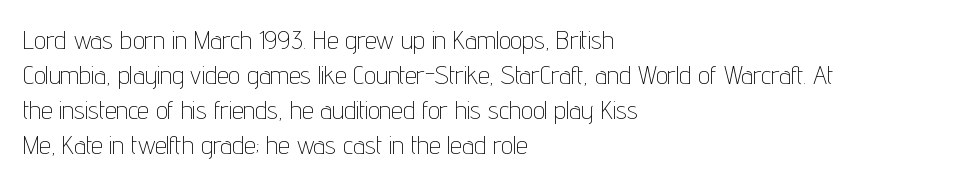
The image shows 26 px text type, upright; set left-aligned, normal line spacing (1.34x), normal letter spacing, not underlined.
